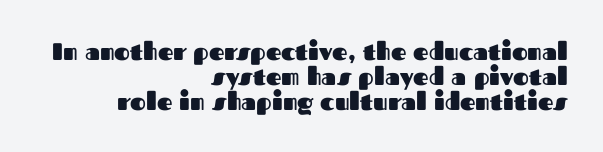
{"italic": "no", "bold": "yes", "underline": "no", "align": "right", "line_spacing": "tight", "line_spacing_ratio": 1.04, "letter_spacing": "normal", "letter_spacing_em": 0.0, "glyph_px": 24}
